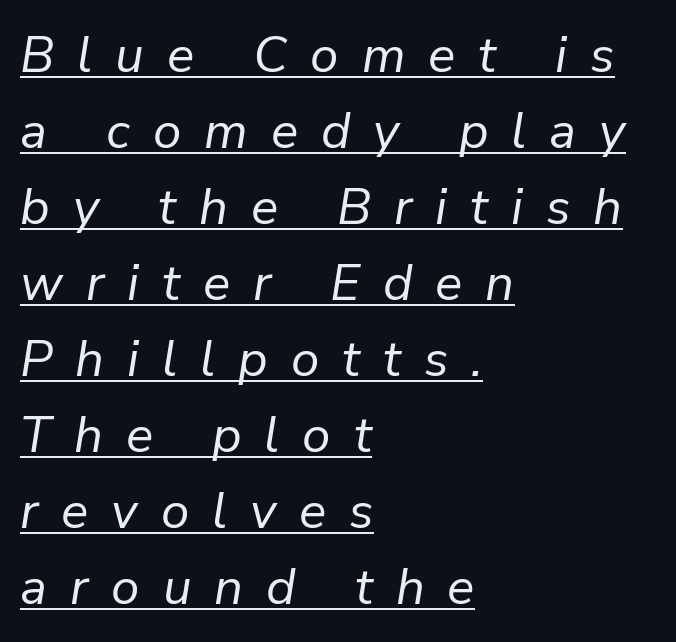
{"italic": "yes", "lean": "right", "slant_degrees": 9, "bold": "no", "weight": "regular", "width": "normal", "stroke_contrast": "low", "x_height": "medium", "monospaced": "no", "underline": "yes", "align": "left", "line_spacing": "normal", "line_spacing_ratio": 1.49, "letter_spacing": "wide", "letter_spacing_em": 0.45, "glyph_px": 51}
